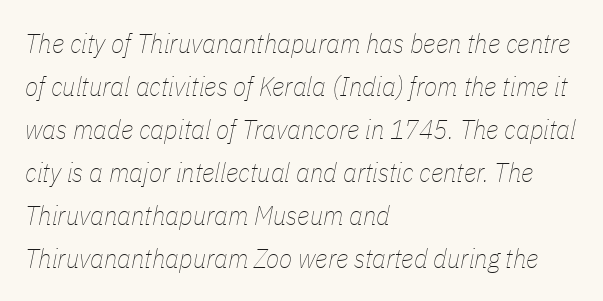
Summary of weight: not heavy and not bold. Every character sits at an angle, as italics do. Words appear dense and cohesive because spacing is normal. How would I describe the line gaps? Plain and ordinary.
